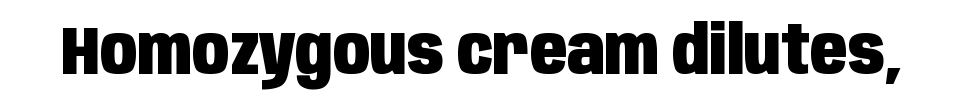
{"serif": "no", "italic": "no", "bold": "yes", "weight": "heavy", "width": "condensed", "stroke_contrast": "low", "x_height": "large", "monospaced": "no", "underline": "no", "letter_spacing": "normal", "letter_spacing_em": 0.0, "glyph_px": 68}
